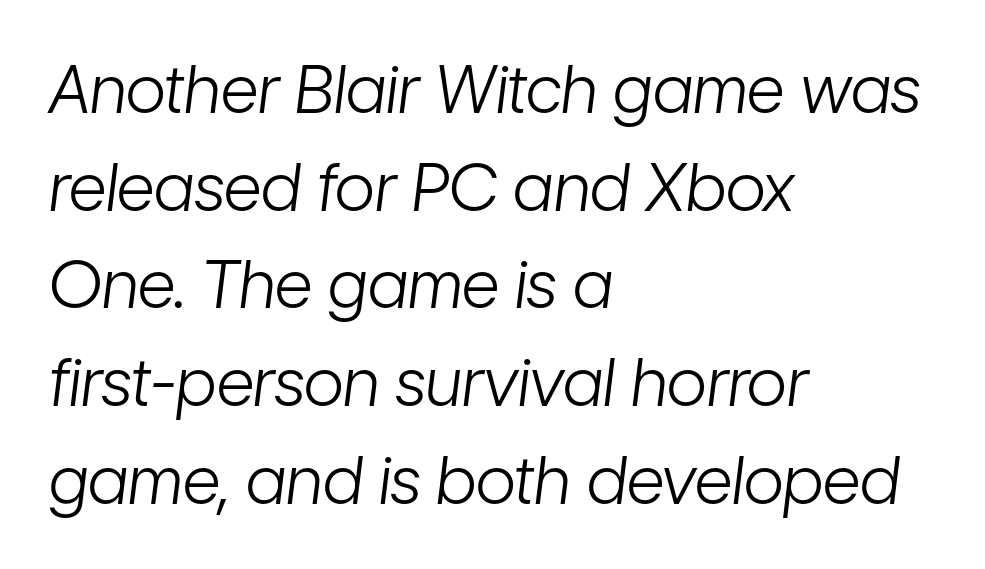
The image shows 66 px light, condensed type, italic (leaning right); set left-aligned, normal line spacing (1.48x), normal letter spacing, not underlined; low stroke contrast and a medium x-height.
